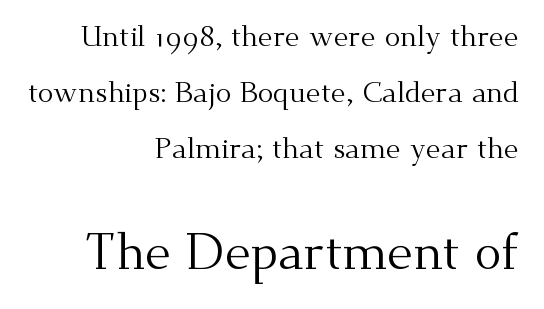
{"serif": "yes", "italic": "no", "bold": "no", "weight": "regular", "width": "normal", "stroke_contrast": "medium", "x_height": "small", "monospaced": "no", "underline": "no", "align": "right", "line_spacing": "loose", "line_spacing_ratio": 1.93, "letter_spacing": "normal", "letter_spacing_em": 0.0, "larger_block": "second", "size_ratio": 1.72, "glyph_px": 50}
